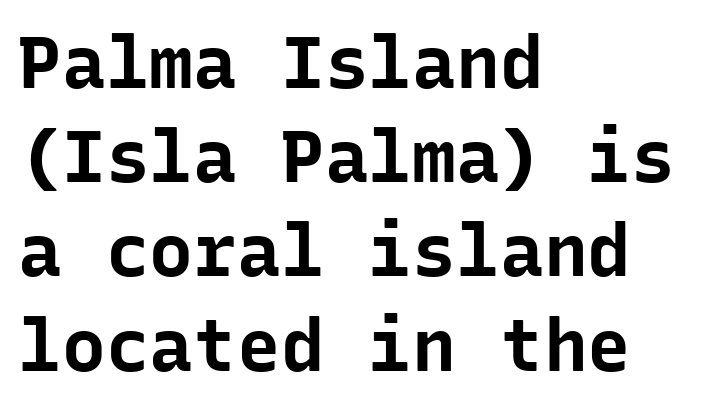
The image shows 73 px bold sans-serif type, upright, monospaced; set left-aligned, normal line spacing (1.29x), normal letter spacing, not underlined; low stroke contrast and a medium x-height.
